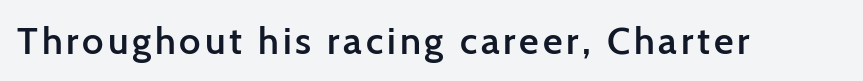
Q: Is the text bold? A: Semi-bold.
Q: Is the text italic (slanted)? A: No, it is upright.
Q: Is the typeface a serif or a sans-serif typeface? A: Sans-serif.
Q: Is the text underlined? A: No.
Q: Width (condensed, normal, or wide)? A: Normal.
Q: Stroke contrast? A: Low.
Q: x-height? A: Medium.
Q: Monospaced? A: No.
